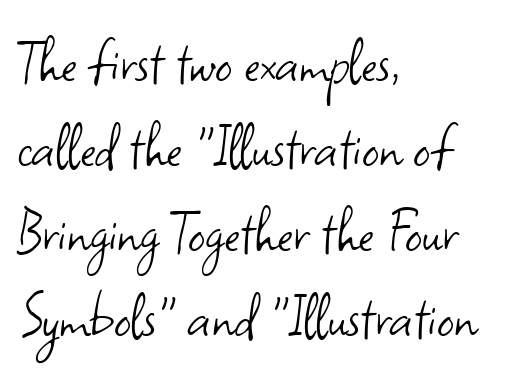
On a weight scale, this lands at 450 or below. Leftover space on each line is placed entirely after the last word. Grotesque or geometric, the face here clearly has no serifs.
